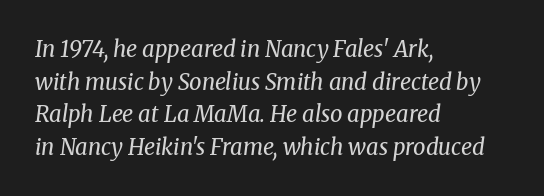
The image shows 22 px text type, italic (leaning right); set left-aligned, normal line spacing (1.48x), normal letter spacing, not underlined.
